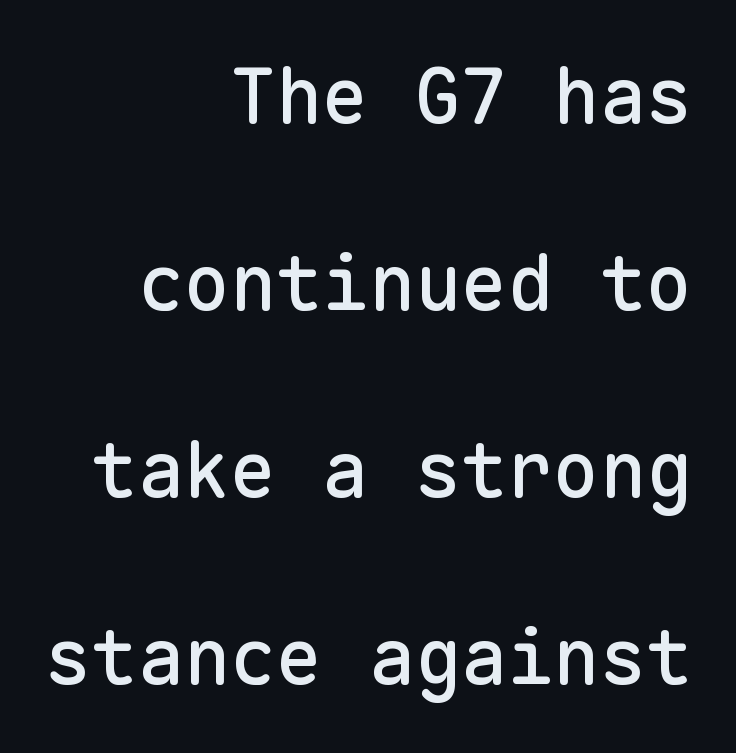
This sample trades compactness for vertical openness between lines. This is the regular roman posture of the typeface. The passage shown has conventional tracking throughout. Look at the bottom of the vertical strokes: they stop flat, with no serifs. Note the uniform advance width — an 'i' takes as much space as an 'm'. Descenders are the only things crossing below the line.
